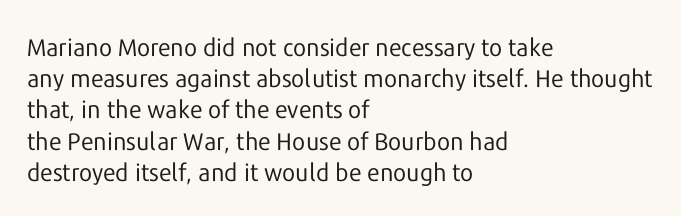
The image shows 24 px text type, upright; set left-aligned, normal line spacing (1.3x), normal letter spacing, not underlined.
